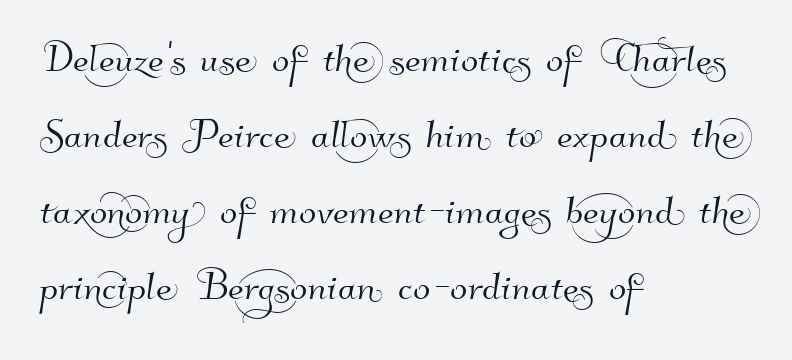
Caption: standard tracking, unaltered. The face used here is a sans, in the tradition of grotesques and geometrics. Underline: absent. The passage is arranged the way most books set body copy — flush left. In terms of leading, this rendering sits right in the middle. Looks like regular typesetting: each glyph gets only the width it needs.
